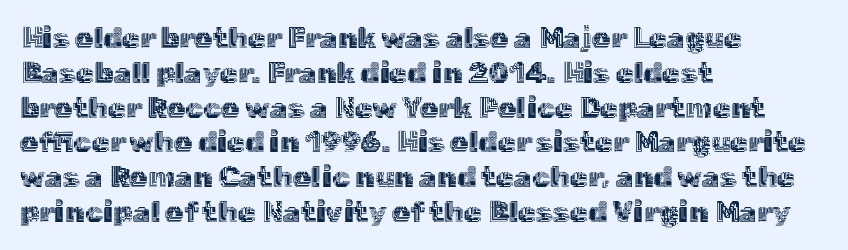
Horizontal alignment here is leftward, the default for most running prose. There is no visible air inserted between adjacent glyphs. The rendering uses natural spacing where letterforms have individual widths. Upright lettering throughout. Beneath every word, the page is bare.
